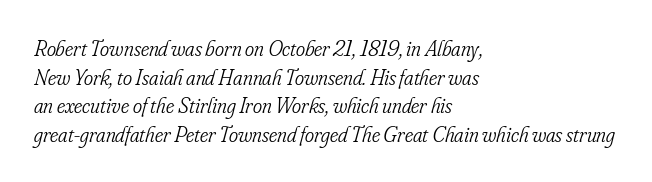
The image shows 22 px text type, italic (leaning right); set left-aligned, normal line spacing (1.3x), normal letter spacing, not underlined.
